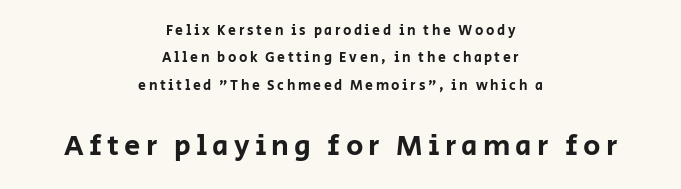
{"serif": "no", "italic": "no", "width": "normal", "stroke_contrast": "low", "x_height": "large", "monospaced": "no", "underline": "no", "align": "center", "line_spacing": "loose", "line_spacing_ratio": 1.95, "larger_block": "second", "size_ratio": 2.07, "glyph_px": 29}
